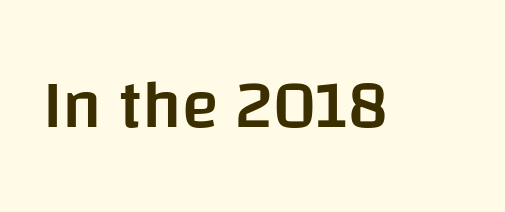
The image shows 68 px semibold sans-serif type, upright; set normal letter spacing, not underlined; low stroke contrast and a large x-height.
